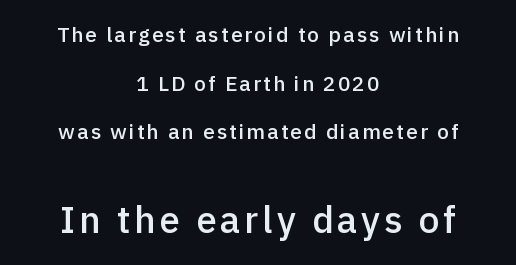
{"serif": "no", "italic": "no", "bold": "semi", "weight": "semibold", "width": "normal", "x_height": "medium", "monospaced": "no", "underline": "no", "align": "center", "line_spacing": "loose", "line_spacing_ratio": 2.31, "larger_block": "second", "size_ratio": 1.76, "glyph_px": 37}
